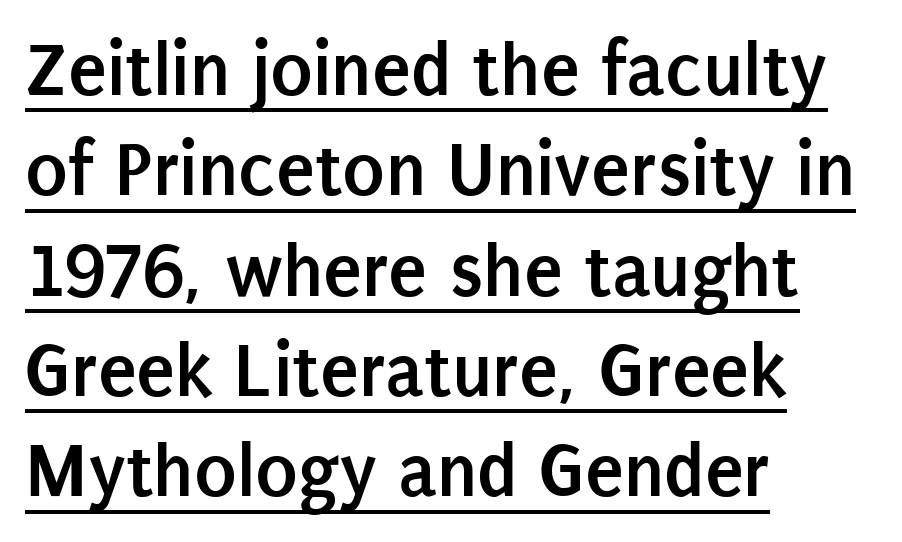
{"serif": "no", "italic": "no", "bold": "yes", "weight": "semibold", "width": "condensed", "stroke_contrast": "low", "x_height": "large", "monospaced": "no", "underline": "yes", "align": "left", "line_spacing": "normal", "line_spacing_ratio": 1.27, "letter_spacing": "normal", "letter_spacing_em": 0.0, "glyph_px": 79}
